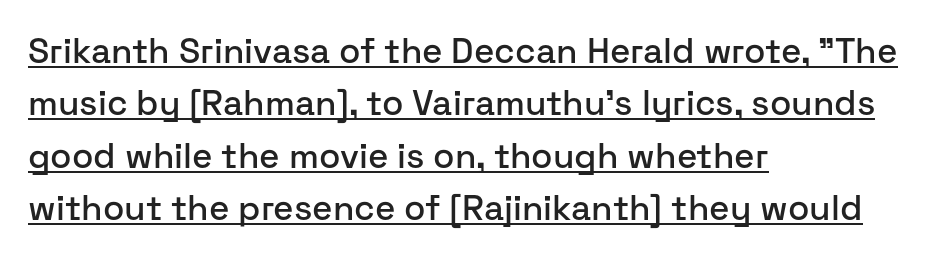
The image shows 35 px sans-serif type, upright; set left-aligned, normal line spacing (1.5x), normal letter spacing, underlined; low stroke contrast and a medium x-height.
